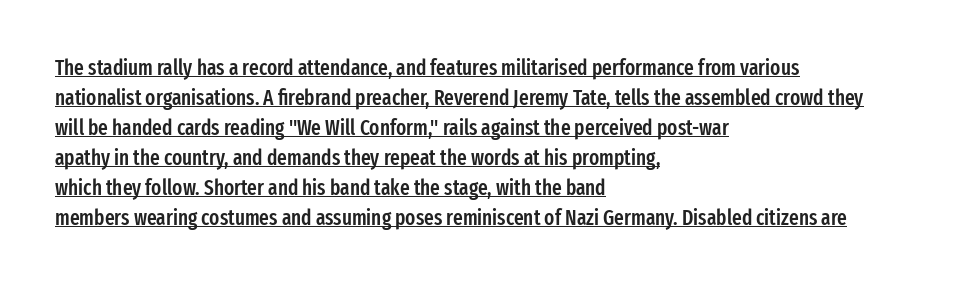
{"italic": "no", "bold": "semi", "underline": "yes", "align": "left", "line_spacing": "normal", "line_spacing_ratio": 1.43, "letter_spacing": "normal", "letter_spacing_em": 0.0, "glyph_px": 21}
